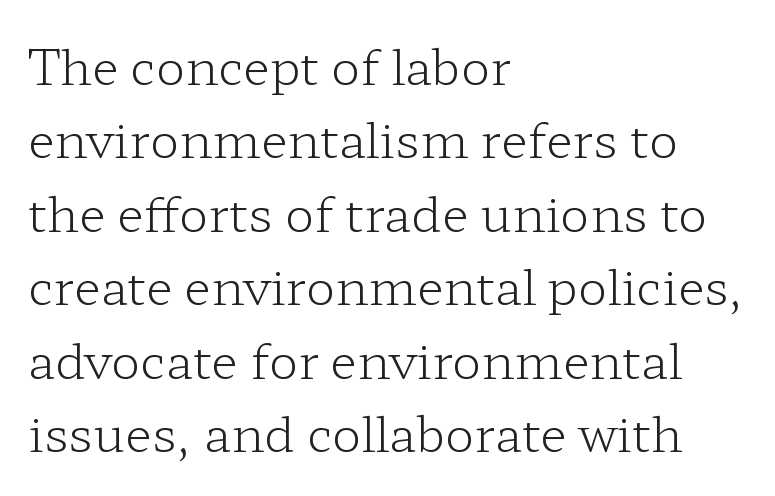
{"serif": "yes", "italic": "no", "bold": "no", "weight": "light", "width": "wide", "stroke_contrast": "low", "x_height": "medium", "monospaced": "no", "underline": "no", "align": "left", "line_spacing": "normal", "line_spacing_ratio": 1.5, "letter_spacing": "normal", "letter_spacing_em": 0.0, "glyph_px": 49}
